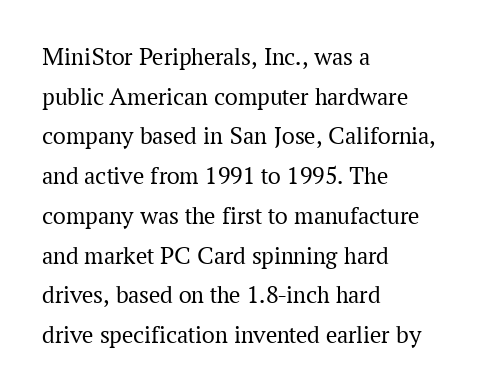
Q: Is the text bold? A: No.
Q: Is the text italic (slanted)? A: No, it is upright.
Q: Is the text underlined? A: No.
Q: How is the paragraph aligned? A: Left-aligned.
Q: Is the spacing between letters normal or unusually wide? A: Normal.
Q: Is the spacing between lines tight, normal or loose? A: Normal.
